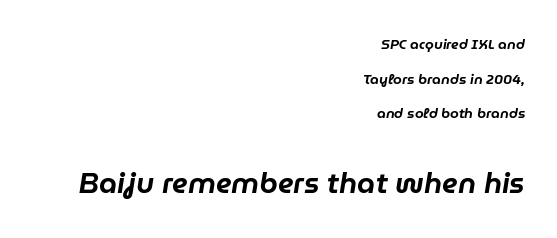
The rendering keeps characters at their native spacing. Here the second block reads like a headline and the first like body copy. Horizontally, the lines are justified to the trailing edge only. Think of a printed novel: that variable character pitch is what you see here. Every character sits at an angle, as italics do. Quick note: interline space is abundant.
